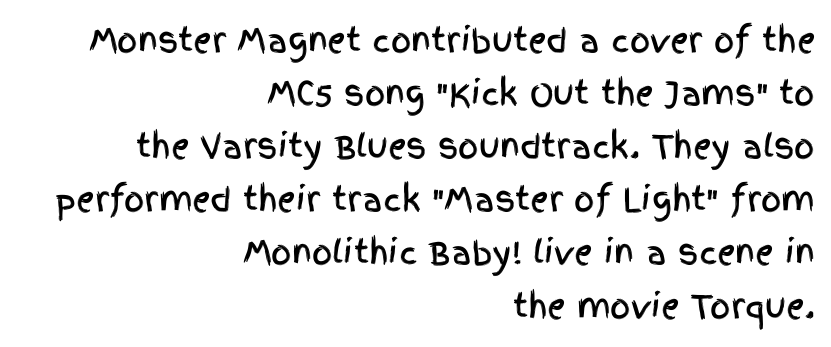
Q: Is the text italic (slanted)? A: No, it is upright.
Q: Is the typeface a serif or a sans-serif typeface? A: Sans-serif.
Q: Is the text underlined? A: No.
Q: How is the paragraph aligned? A: Right-aligned.
Q: Is the spacing between letters normal or unusually wide? A: Normal.
Q: Is the spacing between lines tight, normal or loose? A: Normal.
Q: Width (condensed, normal, or wide)? A: Condensed.
Q: x-height? A: Large.
Q: Monospaced? A: No.
